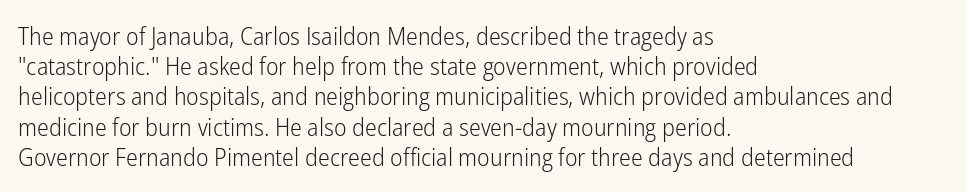
{"italic": "no", "bold": "no", "underline": "no", "align": "left", "line_spacing_ratio": 1.21, "letter_spacing": "normal", "letter_spacing_em": 0.0, "glyph_px": 25}
